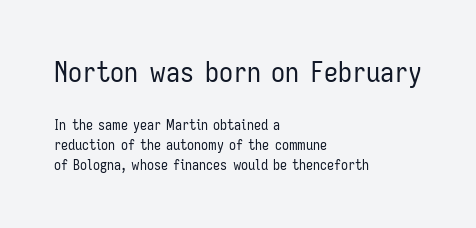
The space beneath each line is pristine and unruled. What kind of face is this? One without serifs — a sans. The letters in the upper block stand taller than those in the block below. What's the leading like? Ordinary, nothing unusual.
